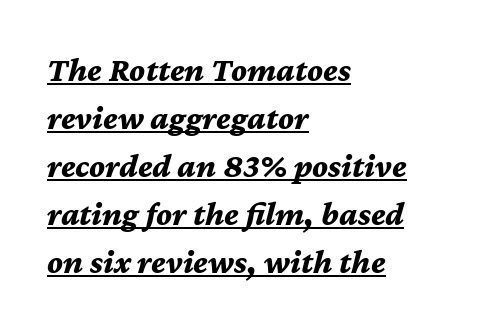
Q: Is the text bold? A: Yes.
Q: Is the text italic (slanted)? A: Yes, it leans right by about 12 degrees.
Q: Is the text underlined? A: Yes.
Q: How is the paragraph aligned? A: Left-aligned.
Q: Is the spacing between letters normal or unusually wide? A: Normal.
Q: Is the spacing between lines tight, normal or loose? A: Normal.
Q: Width (condensed, normal, or wide)? A: Normal.
Q: Stroke contrast? A: Medium.
Q: x-height? A: Medium.
Q: Monospaced? A: No.
